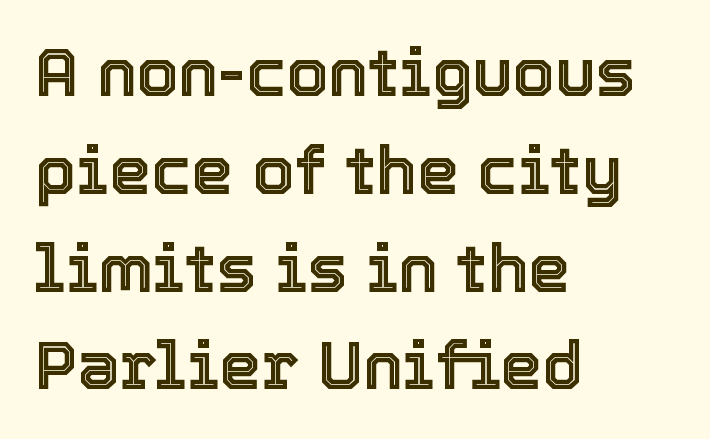
{"italic": "no", "width": "normal", "x_height": "medium", "monospaced": "no", "underline": "no", "align": "left", "line_spacing": "normal", "line_spacing_ratio": 1.46, "letter_spacing": "normal", "letter_spacing_em": 0.0, "glyph_px": 67}
